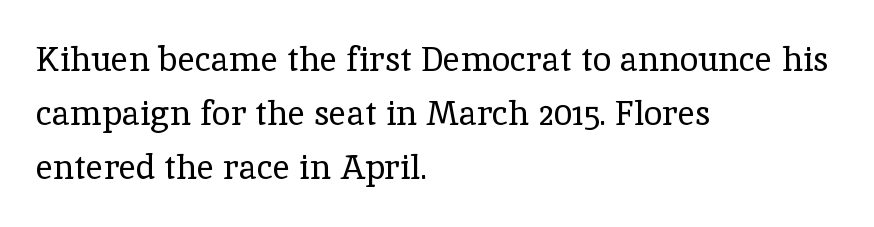
{"serif": "yes", "italic": "no", "bold": "no", "weight": "regular", "width": "normal", "x_height": "medium", "monospaced": "no", "underline": "no", "align": "left", "line_spacing": "normal", "line_spacing_ratio": 1.59, "letter_spacing": "normal", "letter_spacing_em": 0.0, "glyph_px": 34}
